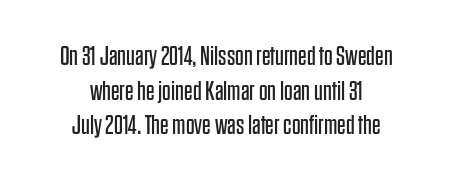
The image shows 27 px text type, upright; set centered, normal line spacing (1.28x), normal letter spacing, not underlined.
